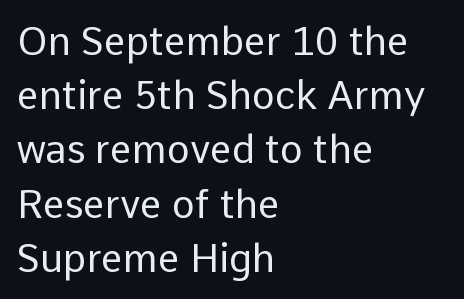
{"serif": "no", "italic": "no", "bold": "no", "weight": "regular", "width": "normal", "stroke_contrast": "low", "x_height": "medium", "monospaced": "no", "underline": "no", "align": "left", "line_spacing": "normal", "line_spacing_ratio": 1.39, "letter_spacing": "normal", "letter_spacing_em": 0.0, "glyph_px": 39}
